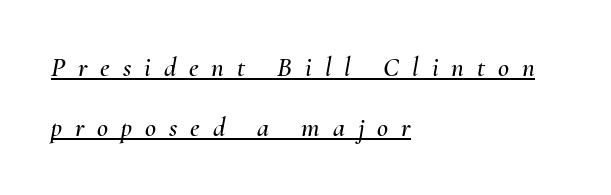
Slant detected: the letters are inclined. Observe the wide spacing: letters keep a clear distance from each other. In CSS terms this would be text-align: left. Somebody hit Ctrl+U on this one — the words are underlined. Honestly, the rows look like they've been pulled way apart.
